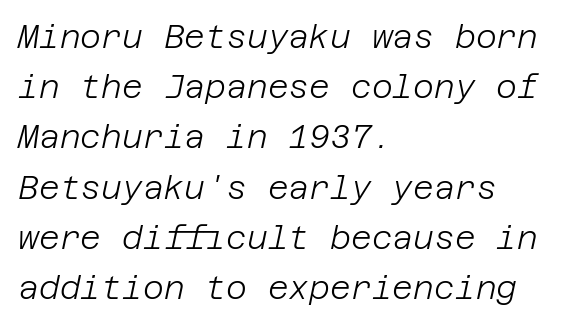
Honestly, there is no underline to notice here at all. The passage shown is not bold in any degree. Each line starts at the same left margin while the right side varies. In terms of posture, this sample is oblique. Interline gaps are of average width in this sample. Inter-character spacing is left at the font's built-in metrics.
